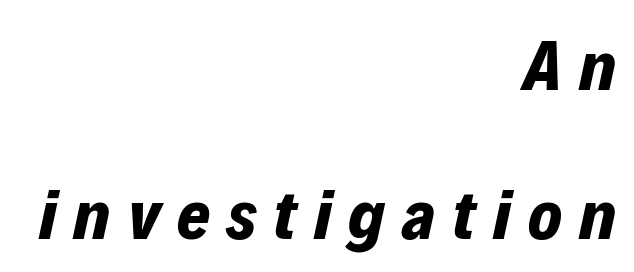
Clear beneath every line of the passage. The rendering uses natural spacing where letterforms have individual widths. The passage shown stacks its lines with a broad gap. How heavy is the stroke? Heavy — this is a bold.
